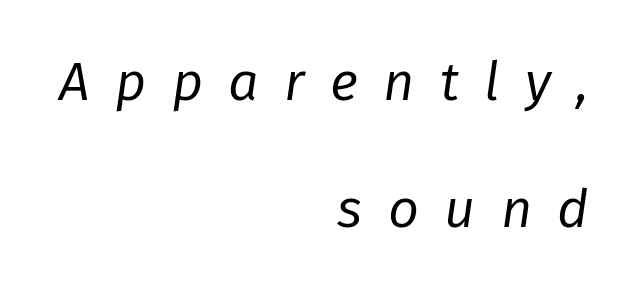
Q: Is the text bold? A: No.
Q: Is the text italic (slanted)? A: Yes, it leans right by about 8 degrees.
Q: Is the text underlined? A: No.
Q: How is the paragraph aligned? A: Right-aligned.
Q: Is the spacing between letters normal or unusually wide? A: Unusually wide.
Q: Is the spacing between lines tight, normal or loose? A: Loose.
Q: Width (condensed, normal, or wide)? A: Normal.
Q: Stroke contrast? A: Low.
Q: x-height? A: Medium.
Q: Monospaced? A: No.
